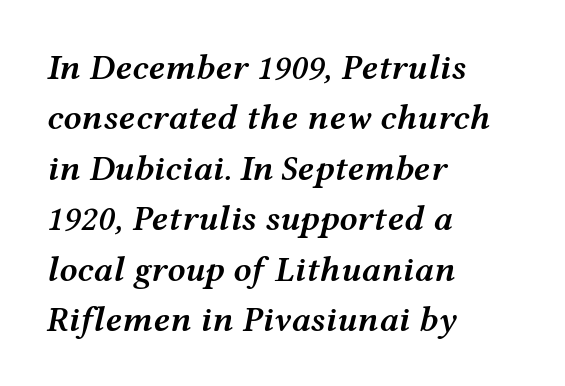
The image shows 36 px semibold, wide type, italic (leaning right); set left-aligned, normal line spacing (1.4x), normal letter spacing, not underlined; medium stroke contrast and a medium x-height.
